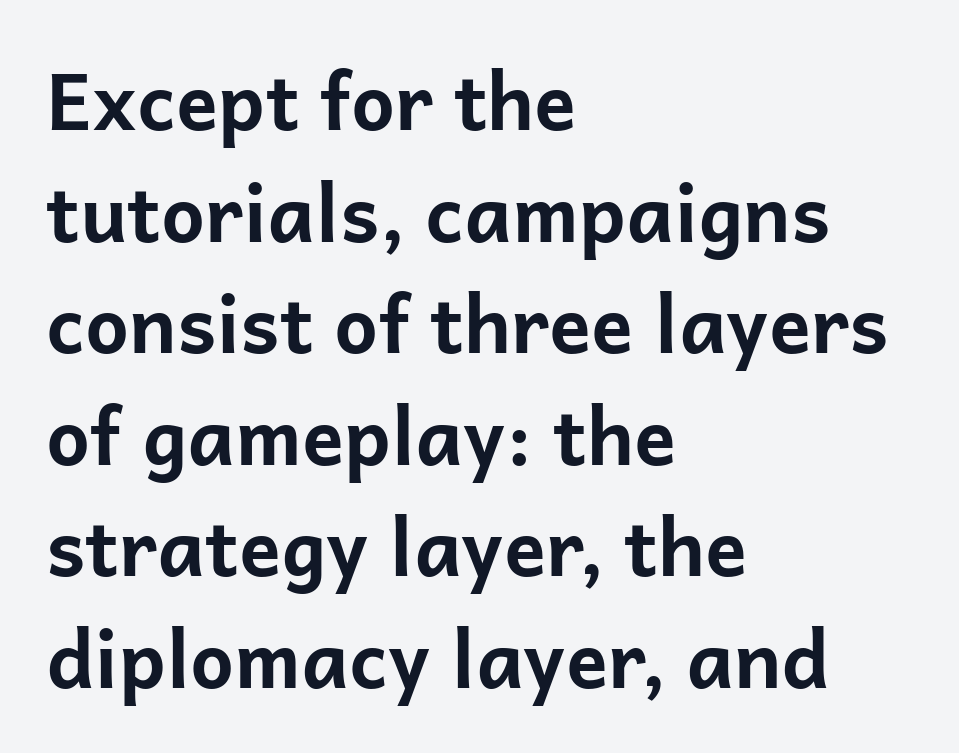
It's the straight-up-and-down kind of type. The rendering uses natural spacing where letterforms have individual widths. Does the copy run flush right? No — it runs flush left. Nope, no serifs anywhere on these letters. The tracking reads as untouched default to a designer's eye.
